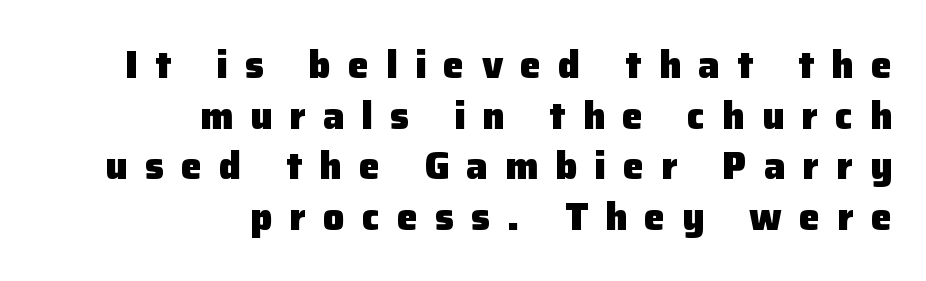
The image shows 38 px heavy sans-serif type, upright; set right-aligned, normal line spacing (1.33x), unusually wide letter spacing (+0.45 em), not underlined; low stroke contrast and a medium x-height.
